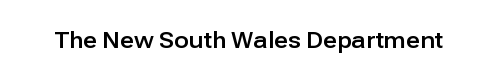
Q: Is the text italic (slanted)? A: No, it is upright.
Q: Is the text underlined? A: No.
Q: Is the spacing between letters normal or unusually wide? A: Normal.
